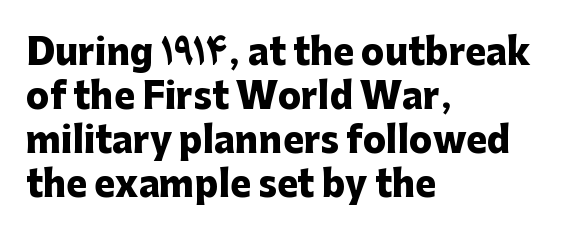
Nobody touched the tracking dial on this one. These lines are rendered in a variable-pitch font. The face used here is a sans, in the tradition of grotesques and geometrics. Weight: bold. The block of text has a typical density, with ordinary space between rows. The lines in this sample share a left origin and differ only in where they stop.
